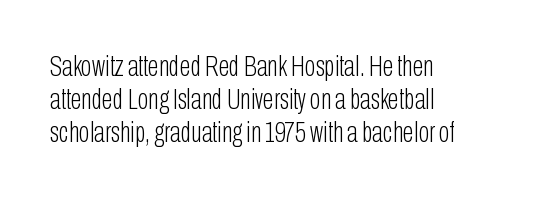
The weight would be labelled regular, book, light, or lighter still. Closely set lines give the paragraph a compact silhouette. In terms of posture, this sample is upright. Each letter keeps its own natural width here, so spacing adapts to shape.
